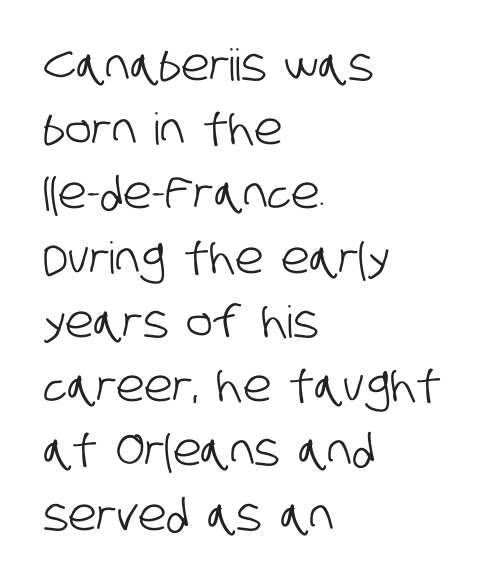
The image shows 44 px condensed sans-serif type; set left-aligned, normal line spacing (1.46x), normal letter spacing, not underlined; low stroke contrast and a large x-height.
